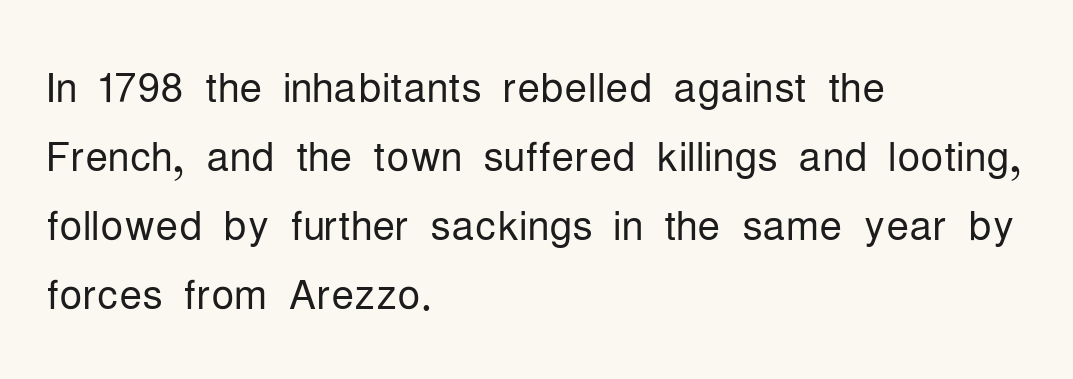
The gap between lines stays unmarked. What stands out about the letter spacing? Nothing — it is the standard amount. Here the designer chose a conventional face with non-uniform glyph widths. Stroke terminals: plain, sans-serif. Ink coverage per letter is moderate at most. The lettering holds an erect, upright posture throughout.
